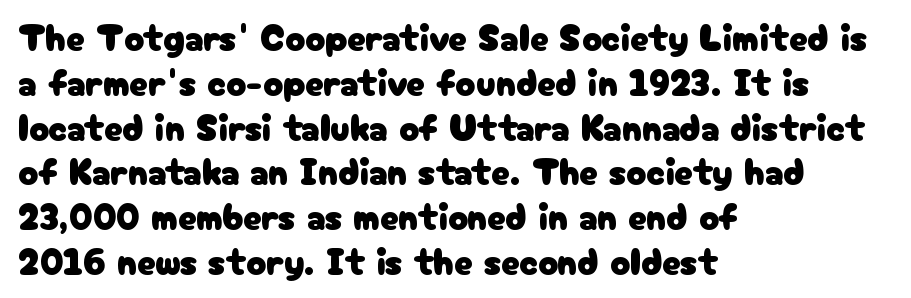
The image shows 37 px sans-serif type, upright; set left-aligned, line spacing 1.21x, normal letter spacing, not underlined; low stroke contrast and a medium x-height.
